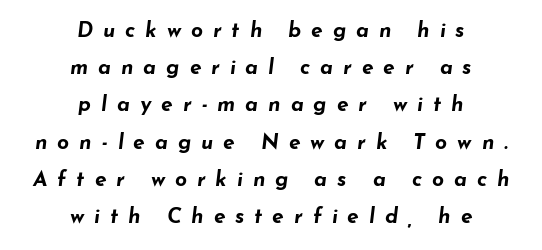
Characters are canted at an angle relative to the baseline's perpendicular. This sample is center-justified, so both line endings float freely. Underline: absent. Typographic density is high because the face is bold.
